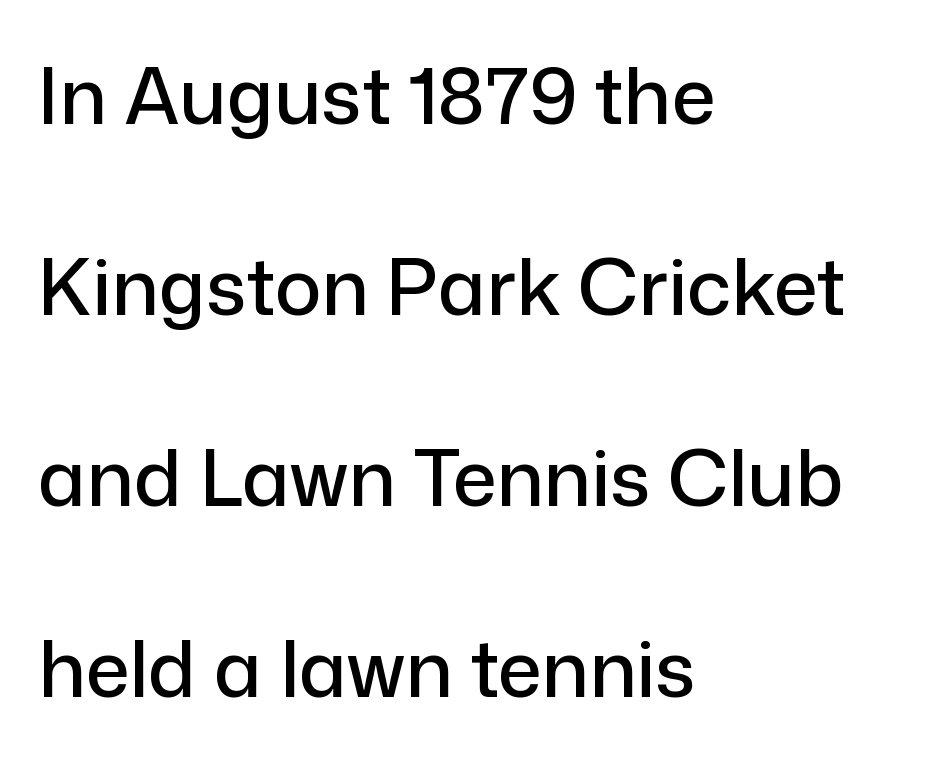
{"serif": "no", "italic": "no", "width": "normal", "stroke_contrast": "low", "x_height": "medium", "monospaced": "no", "underline": "no", "align": "left", "line_spacing": "loose", "line_spacing_ratio": 2.45, "letter_spacing": "normal", "letter_spacing_em": 0.0, "glyph_px": 78}
